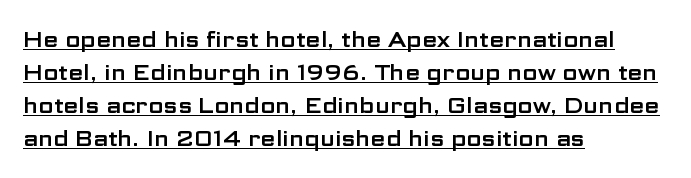
The image shows 22 px text type, upright; set left-aligned, normal line spacing (1.5x), normal letter spacing, underlined.
